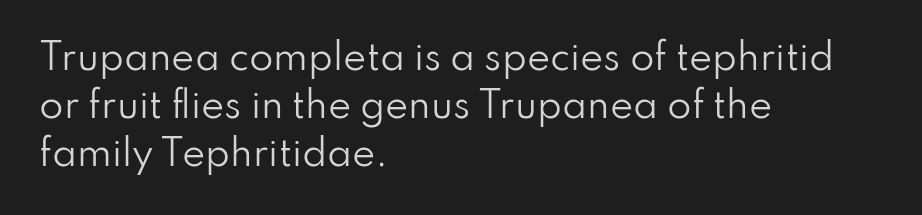
The image shows 35 px regular-weight sans-serif type, upright; set left-aligned, normal line spacing (1.37x), normal letter spacing, not underlined; low stroke contrast and a small x-height.
